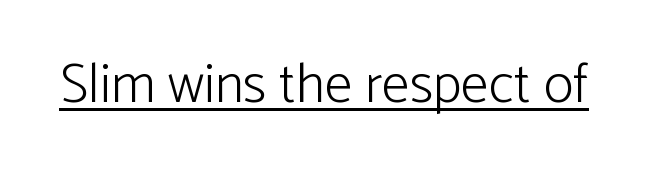
{"serif": "no", "italic": "no", "bold": "no", "weight": "light", "width": "normal", "stroke_contrast": "low", "x_height": "medium", "monospaced": "no", "underline": "yes", "letter_spacing": "normal", "letter_spacing_em": 0.0, "glyph_px": 56}
